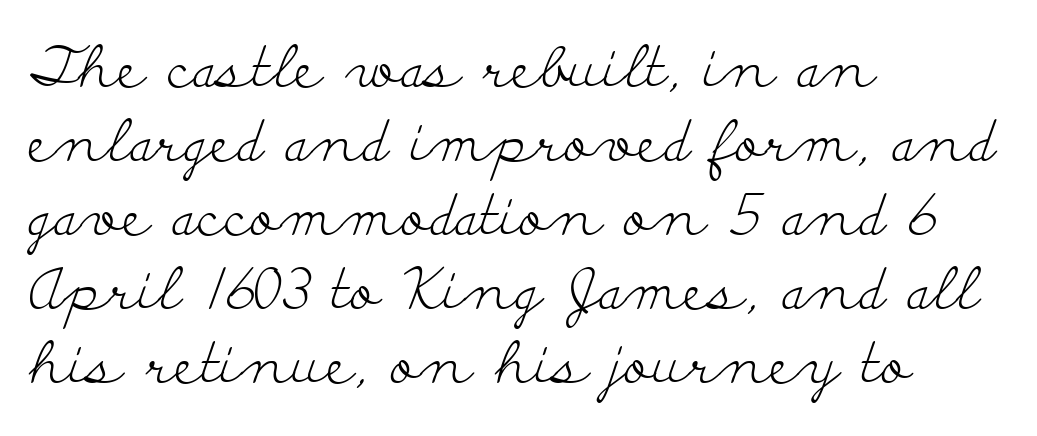
{"serif": "yes", "bold": "no", "weight": "light", "width": "wide", "stroke_contrast": "low", "x_height": "small", "monospaced": "no", "underline": "no", "align": "left", "line_spacing": "normal", "line_spacing_ratio": 1.3, "letter_spacing": "normal", "letter_spacing_em": 0.0, "glyph_px": 57}
